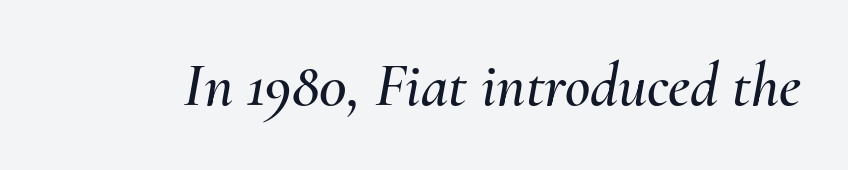
The image shows 62 px text type, italic (leaning right); set normal letter spacing, not underlined; medium stroke contrast and a small x-height.
